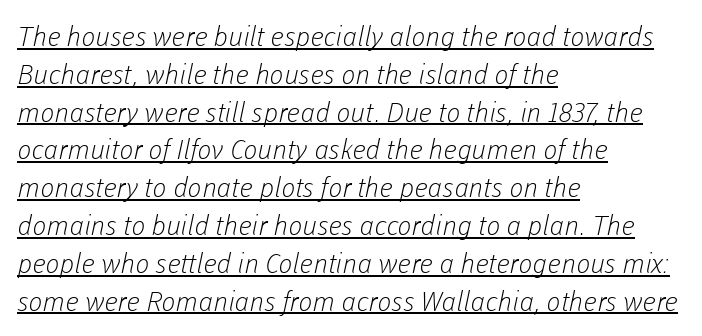
{"bold": "no", "underline": "yes", "align": "left", "line_spacing": "normal", "line_spacing_ratio": 1.4, "letter_spacing": "normal", "letter_spacing_em": 0.0, "glyph_px": 27}
